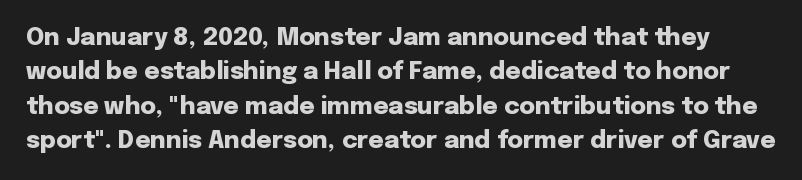
The image shows 24 px bold type, upright; set normal line spacing (1.43x), normal letter spacing, not underlined.
